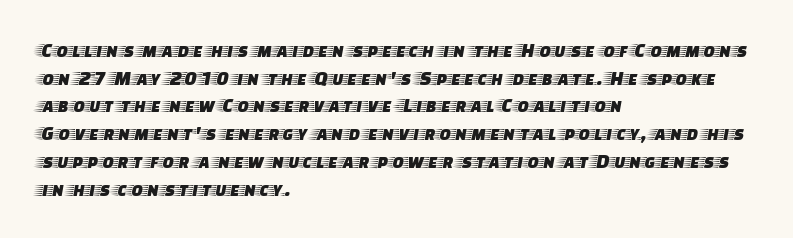
Q: Is the text italic (slanted)? A: Yes.
Q: Is the text underlined? A: No.
Q: How is the paragraph aligned? A: Left-aligned.
Q: Is the spacing between letters normal or unusually wide? A: Normal.
Q: Is the spacing between lines tight, normal or loose? A: Normal.
